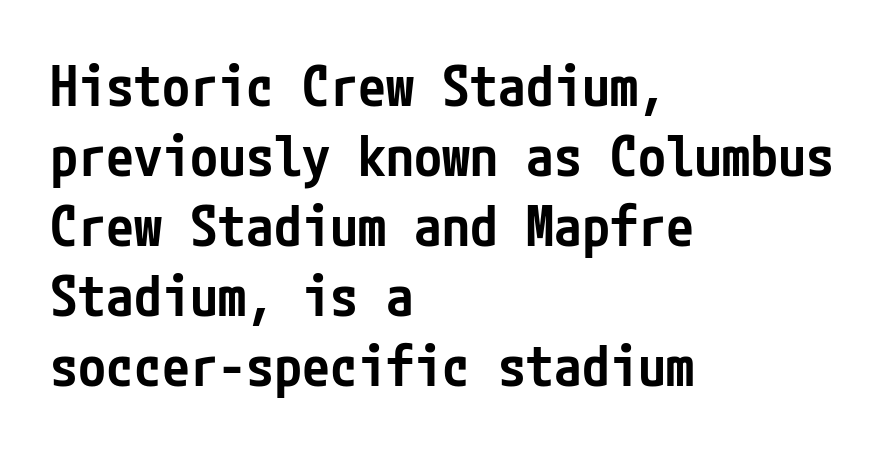
The image shows 56 px semibold, condensed sans-serif type, upright; set left-aligned, normal line spacing (1.25x), normal letter spacing, not underlined; low stroke contrast and a medium x-height.
